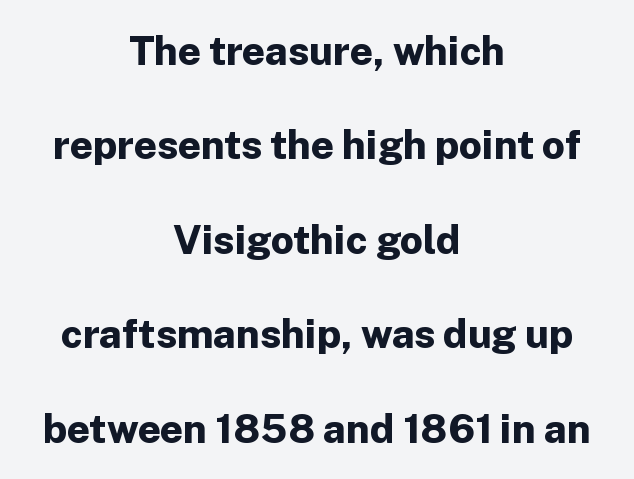
Q: Is the text bold? A: Yes.
Q: Is the text italic (slanted)? A: No, it is upright.
Q: Is the typeface a serif or a sans-serif typeface? A: Sans-serif.
Q: Is the text underlined? A: No.
Q: How is the paragraph aligned? A: Centered.
Q: Is the spacing between letters normal or unusually wide? A: Normal.
Q: Is the spacing between lines tight, normal or loose? A: Loose.
Q: Width (condensed, normal, or wide)? A: Normal.
Q: Stroke contrast? A: Low.
Q: x-height? A: Medium.
Q: Monospaced? A: No.
